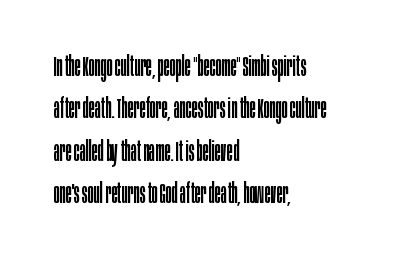
Q: Is the text bold? A: No.
Q: Is the text italic (slanted)? A: No, it is upright.
Q: Is the typeface a serif or a sans-serif typeface? A: Sans-serif.
Q: Is the text underlined? A: No.
Q: How is the paragraph aligned? A: Left-aligned.
Q: Is the spacing between letters normal or unusually wide? A: Normal.
Q: Is the spacing between lines tight, normal or loose? A: Normal.
Q: Width (condensed, normal, or wide)? A: Condensed.
Q: Stroke contrast? A: Low.
Q: x-height? A: Large.
Q: Monospaced? A: No.
